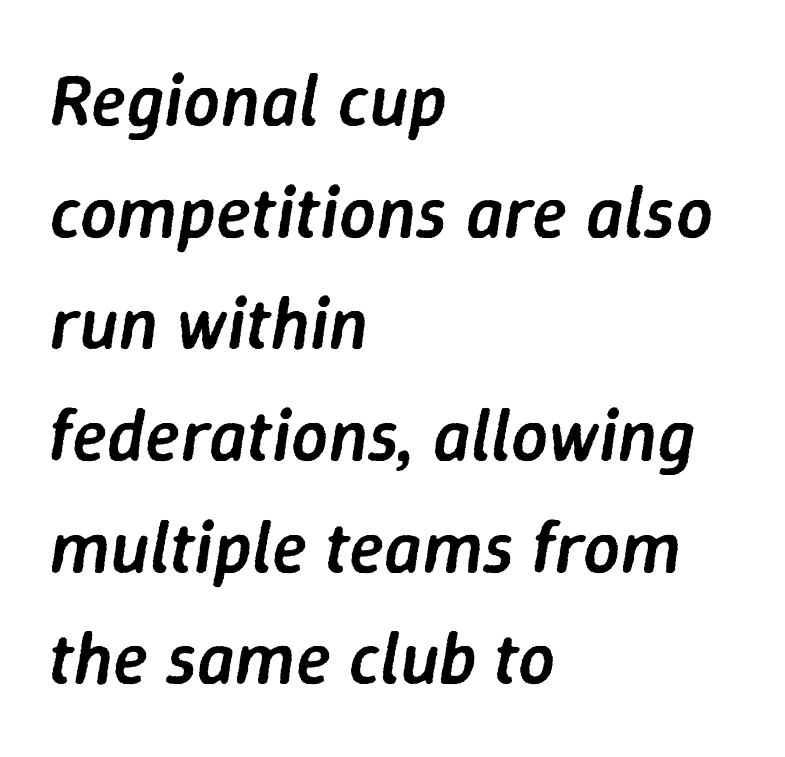
The image shows 73 px semibold type, italic (leaning right); set left-aligned, normal line spacing (1.53x), normal letter spacing, not underlined; low stroke contrast and a medium x-height.
